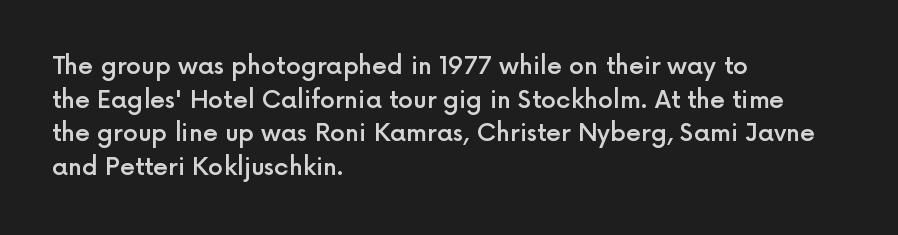
Tall strokes in this sample are plumb rather than angled. Honestly, the letter spacing is just normal — you wouldn't notice it. The foot of each line stays bare and open. The passage shown is semibold, sitting just below true bold. The space between consecutive lines is moderate.
